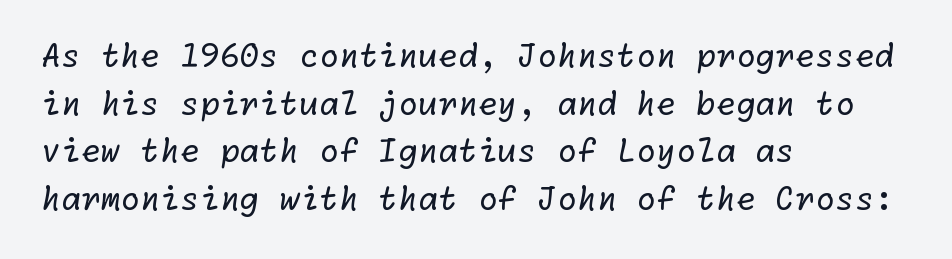
{"serif": "no", "bold": "no", "weight": "regular", "width": "normal", "stroke_contrast": "low", "x_height": "medium", "underline": "no", "align": "left", "line_spacing": "normal", "line_spacing_ratio": 1.49, "letter_spacing": "normal", "letter_spacing_em": 0.0, "glyph_px": 32}
